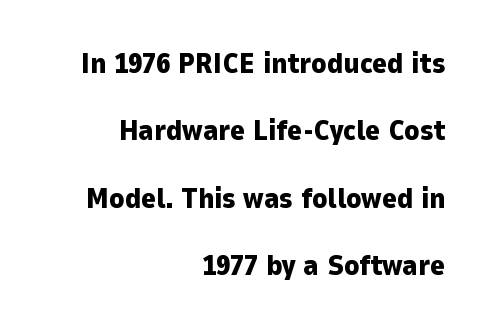
The image shows 28 px heavy sans-serif type, upright; set right-aligned, loose line spacing (2.41x), normal letter spacing, not underlined; low stroke contrast and a medium x-height.
